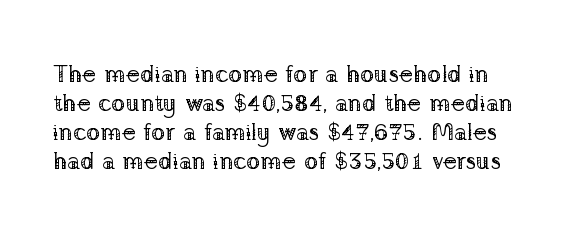
Q: Is the text bold? A: No.
Q: Is the text italic (slanted)? A: No, it is upright.
Q: Is the text underlined? A: No.
Q: Is the spacing between letters normal or unusually wide? A: Normal.
